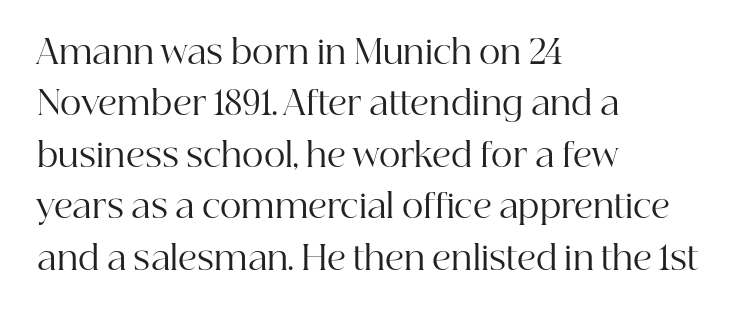
The image shows 33 px regular-weight serif type, upright; set left-aligned, normal line spacing (1.56x), normal letter spacing, not underlined; high stroke contrast and a medium x-height.
